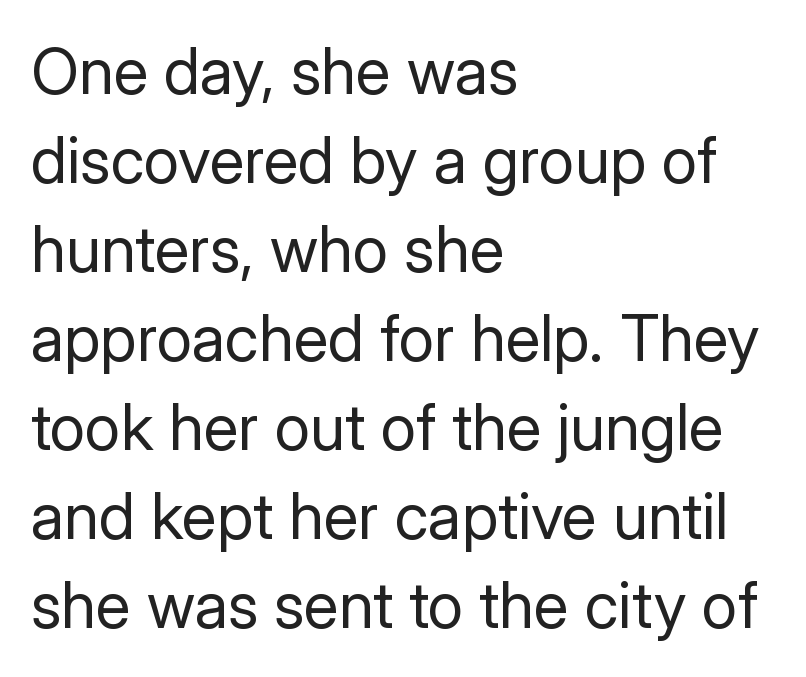
The image shows 64 px regular-weight sans-serif type, upright; set left-aligned, normal line spacing (1.39x), normal letter spacing, not underlined; low stroke contrast and a medium x-height.
